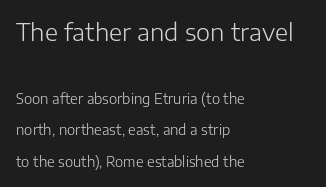
The image shows 24 px text type, upright; set left-aligned, loose line spacing (2.24x), normal letter spacing, not underlined; the first (top) block is 1.71x larger.
